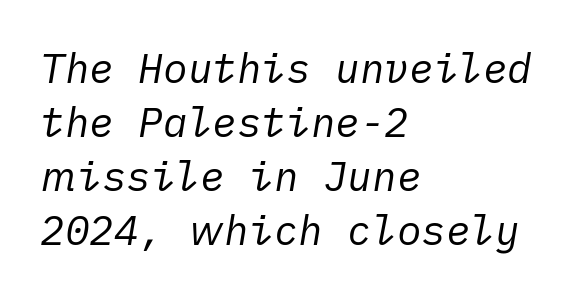
The image shows 41 px regular-weight type, italic (leaning right); set left-aligned, normal line spacing (1.32x), normal letter spacing, not underlined; low stroke contrast and a medium x-height.
